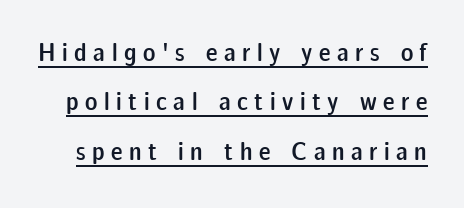
Q: Is the text bold? A: Semi-bold.
Q: Is the text italic (slanted)? A: No, it is upright.
Q: Is the text underlined? A: Yes.
Q: Is the spacing between letters normal or unusually wide? A: Unusually wide.
Q: Is the spacing between lines tight, normal or loose? A: Loose.
